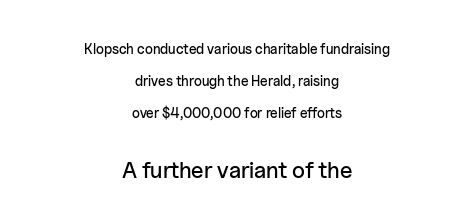
{"italic": "no", "underline": "no", "align": "center", "line_spacing": "loose", "line_spacing_ratio": 2.29, "letter_spacing": "normal", "letter_spacing_em": 0.0, "larger_block": "second", "size_ratio": 1.64, "glyph_px": 23}
